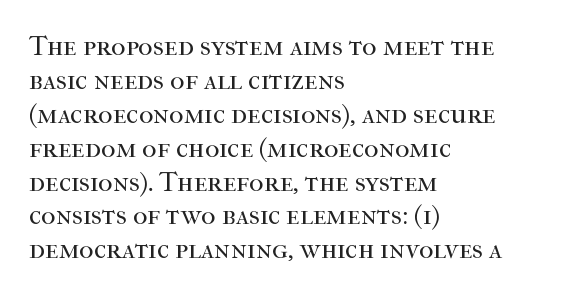
The image shows 28 px regular-weight serif type, upright; set left-aligned, line spacing 1.21x, normal letter spacing, not underlined; high stroke contrast and a medium x-height.
